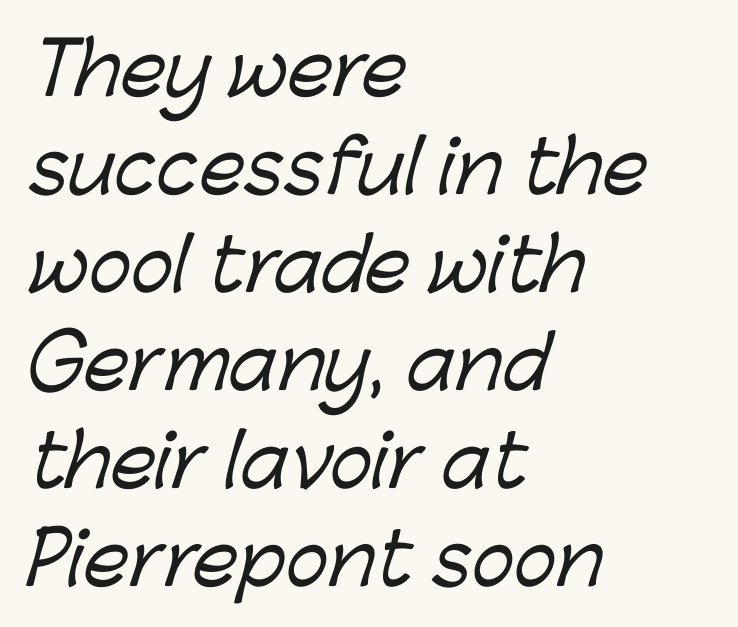
The image shows 72 px sans-serif type; set left-aligned, normal line spacing (1.36x), normal letter spacing, not underlined; low stroke contrast and a medium x-height.
